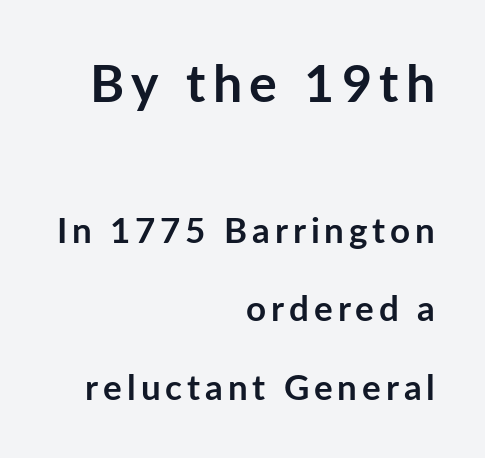
{"serif": "no", "italic": "no", "bold": "yes", "weight": "semibold", "width": "normal", "stroke_contrast": "low", "x_height": "medium", "monospaced": "no", "underline": "no", "align": "right", "line_spacing": "loose", "line_spacing_ratio": 2.24, "larger_block": "first", "size_ratio": 1.49, "glyph_px": 52}
